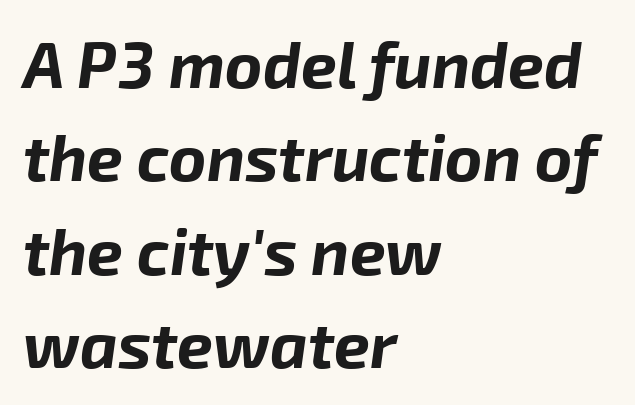
Q: Is the text bold? A: Yes.
Q: Is the text italic (slanted)? A: Yes, it leans right by about 8 degrees.
Q: Is the text underlined? A: No.
Q: How is the paragraph aligned? A: Left-aligned.
Q: Is the spacing between letters normal or unusually wide? A: Normal.
Q: Is the spacing between lines tight, normal or loose? A: Normal.
Q: Width (condensed, normal, or wide)? A: Normal.
Q: Stroke contrast? A: Low.
Q: x-height? A: Medium.
Q: Monospaced? A: No.
